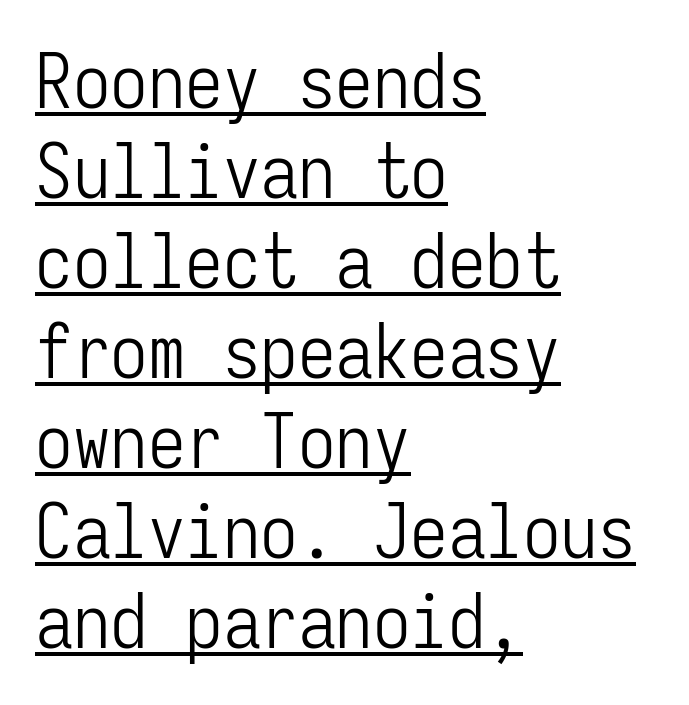
Monospaced: the letters line up in strict vertical columns. Compared with undecorated copy, this sample adds a rule below the words. It's the straight-up-and-down kind of type. Where is the straight margin? On the left. How are the letters spaced? Ordinarily, with no added tracking. Regarding serifs, this sample does without them.
